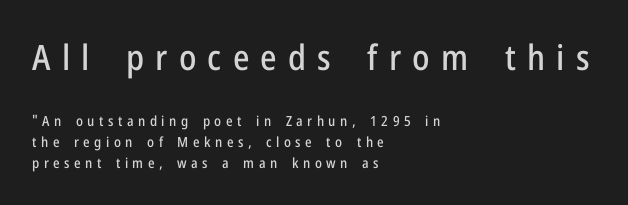
Q: Is the text italic (slanted)? A: No, it is upright.
Q: Is the typeface a serif or a sans-serif typeface? A: Sans-serif.
Q: Is the text underlined? A: No.
Q: How is the paragraph aligned? A: Left-aligned.
Q: Is the spacing between letters normal or unusually wide? A: Unusually wide.
Q: Is the spacing between lines tight, normal or loose? A: Normal.
Q: Which block of text is set in a larger size, the first (top) or the second (bottom)? A: The first (top) one.
Q: Width (condensed, normal, or wide)? A: Condensed.
Q: Stroke contrast? A: Low.
Q: x-height? A: Medium.
Q: Monospaced? A: No.
